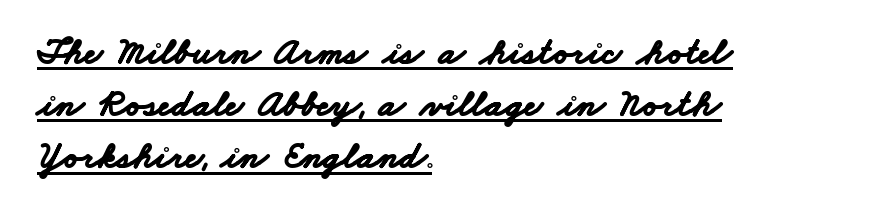
{"serif": "no", "bold": "yes", "weight": "bold", "width": "wide", "stroke_contrast": "low", "x_height": "small", "monospaced": "no", "underline": "yes", "align": "left", "line_spacing": "normal", "line_spacing_ratio": 1.37, "letter_spacing": "normal", "letter_spacing_em": 0.0, "glyph_px": 38}
